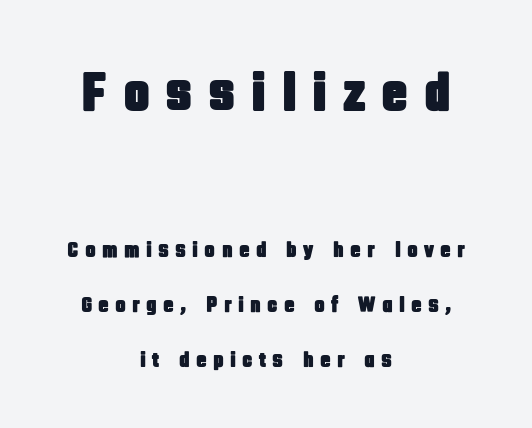
{"serif": "no", "italic": "no", "width": "condensed", "stroke_contrast": "low", "x_height": "large", "monospaced": "no", "underline": "no", "align": "center", "line_spacing": "loose", "line_spacing_ratio": 2.48, "letter_spacing": "wide", "letter_spacing_em": 0.28, "larger_block": "first", "size_ratio": 2.5, "glyph_px": 55}
